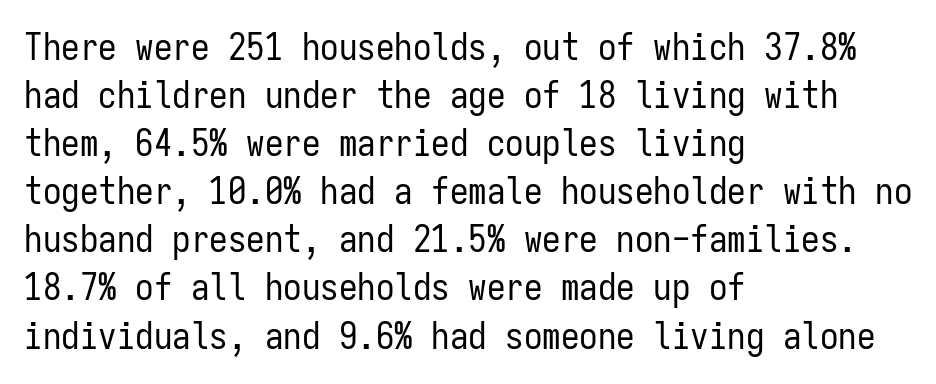
Q: Is the text bold? A: No.
Q: Is the text italic (slanted)? A: No, it is upright.
Q: Is the typeface a serif or a sans-serif typeface? A: Sans-serif.
Q: Is the text underlined? A: No.
Q: How is the paragraph aligned? A: Left-aligned.
Q: Is the spacing between letters normal or unusually wide? A: Normal.
Q: Is the spacing between lines tight, normal or loose? A: Normal.
Q: Width (condensed, normal, or wide)? A: Condensed.
Q: Stroke contrast? A: Low.
Q: x-height? A: Medium.
Q: Monospaced? A: Yes.
